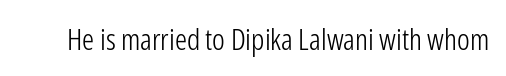
The image shows 30 px light, condensed sans-serif type, upright; set normal letter spacing, not underlined; low stroke contrast and a medium x-height.
